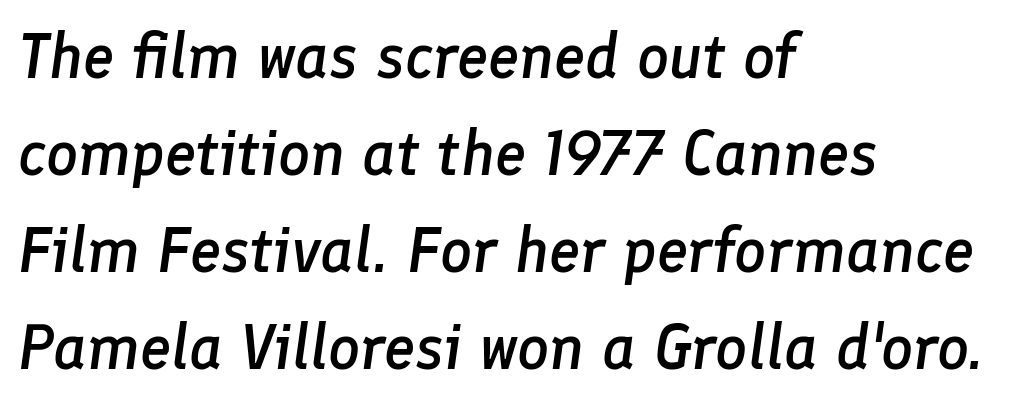
Slant detected: the letters are inclined. Spacing between characters is what you'd get straight out of the box. A bare baseline throughout the passage. How would I describe the line gaps? Plain and ordinary. A typesetter would call this proportional, since set widths differ per character.
